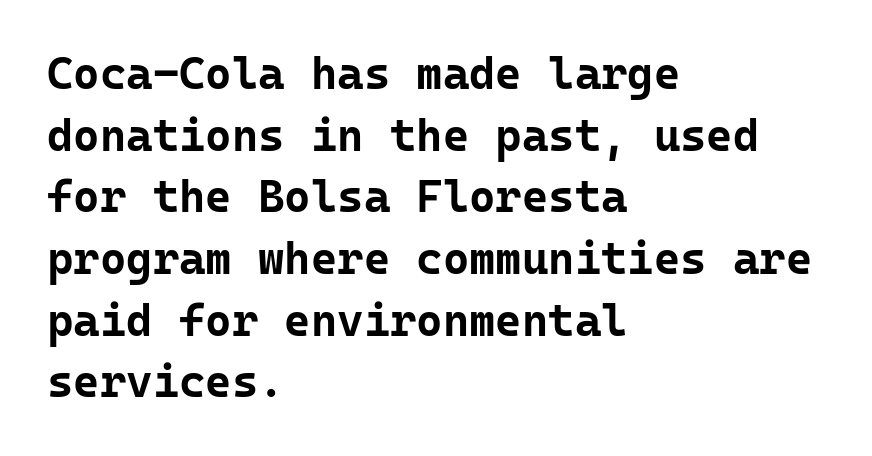
No feet cap the strokes, marking this as sans-serif type. Type without underlining. If you drew a line through each stem, it would be perfectly vertical. Casual observation: everything's shoved over to the left. Compared with an ordinary text face, these strokes are far heavier — a full bold.
